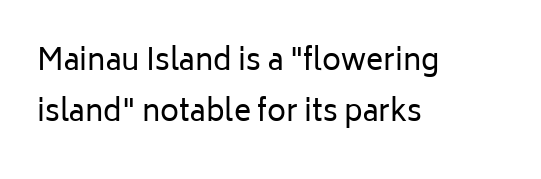
Descenders hang freely into open space. Each letter keeps its own natural width here, so spacing adapts to shape. The horizontal fit of the characters is conventional and even. The typeface chosen for these lines omits serifs. Weight: in the light-to-regular range.
